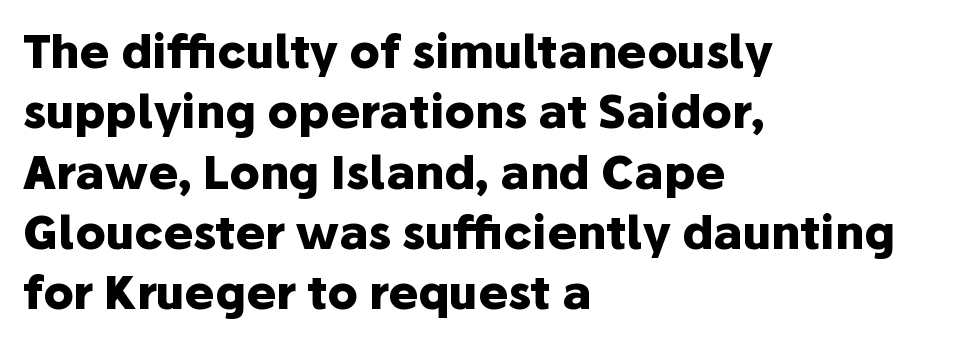
The image shows 45 px heavy sans-serif type, upright; set left-aligned, normal line spacing (1.34x), normal letter spacing, not underlined; low stroke contrast and a medium x-height.
